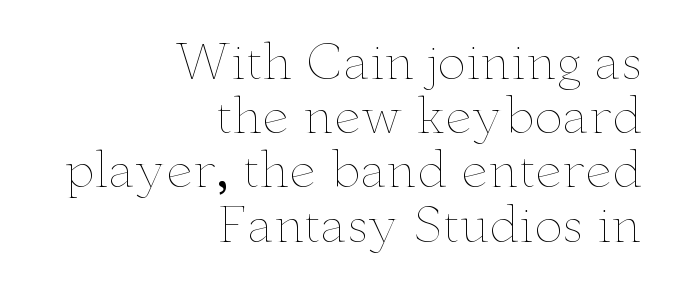
Q: Is the text bold? A: No.
Q: Is the text italic (slanted)? A: No, it is upright.
Q: Is the text underlined? A: No.
Q: How is the paragraph aligned? A: Right-aligned.
Q: Is the spacing between letters normal or unusually wide? A: Normal.
Q: Is the spacing between lines tight, normal or loose? A: Tight.
Q: Width (condensed, normal, or wide)? A: Wide.
Q: Stroke contrast? A: Low.
Q: x-height? A: Small.
Q: Monospaced? A: No.
